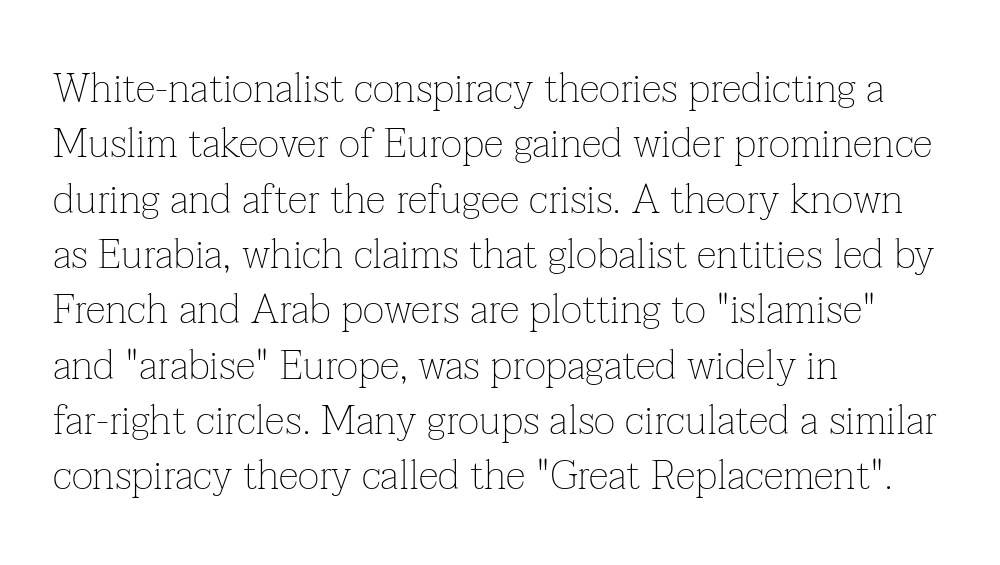
Q: Is the text bold? A: No.
Q: Is the text italic (slanted)? A: No, it is upright.
Q: Is the typeface a serif or a sans-serif typeface? A: Serif.
Q: Is the text underlined? A: No.
Q: How is the paragraph aligned? A: Left-aligned.
Q: Is the spacing between letters normal or unusually wide? A: Normal.
Q: Is the spacing between lines tight, normal or loose? A: Normal.
Q: Width (condensed, normal, or wide)? A: Normal.
Q: Stroke contrast? A: Low.
Q: x-height? A: Medium.
Q: Monospaced? A: No.
